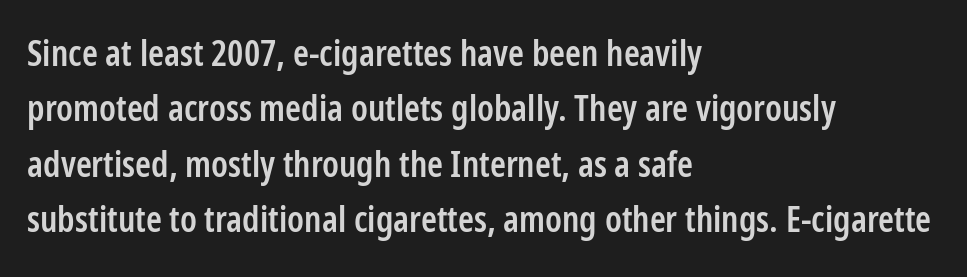
Proportional: the letters do not fall into vertical columns. The letters sit at their default tracking, neither squeezed nor spread. Heft: intermediate — a semibold. The rendering anchors every line to the left-hand side. The specimen reads as upright at a glance. Nope, no serifs anywhere on these letters.
